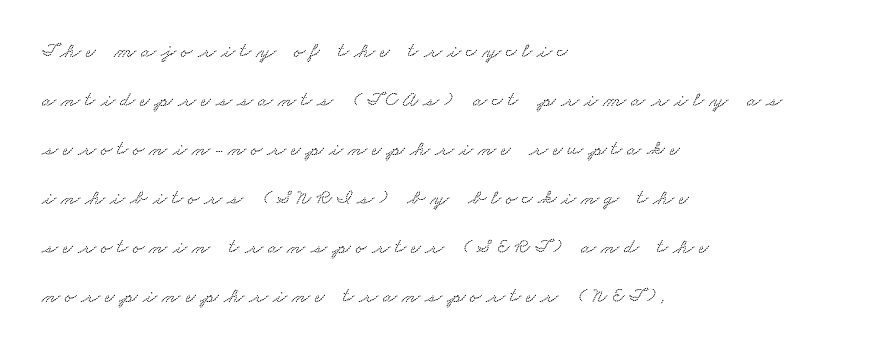
The image shows 21 px text type; set left-aligned, loose line spacing (2.33x), unusually wide letter spacing (+0.24 em), not underlined.
